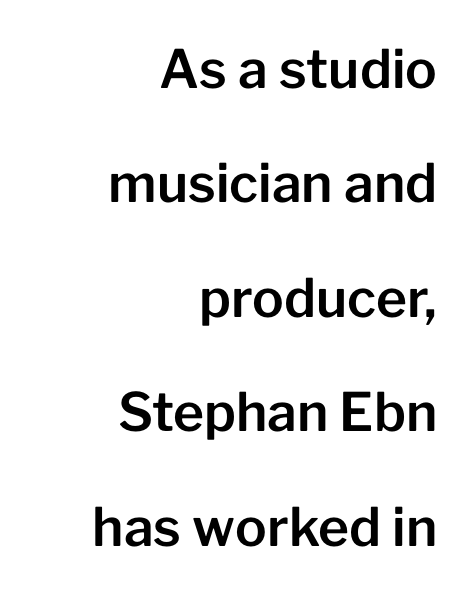
Q: Is the text italic (slanted)? A: No, it is upright.
Q: Is the typeface a serif or a sans-serif typeface? A: Sans-serif.
Q: Is the text underlined? A: No.
Q: How is the paragraph aligned? A: Right-aligned.
Q: Is the spacing between letters normal or unusually wide? A: Normal.
Q: Is the spacing between lines tight, normal or loose? A: Loose.
Q: Width (condensed, normal, or wide)? A: Normal.
Q: Stroke contrast? A: Low.
Q: x-height? A: Medium.
Q: Monospaced? A: No.
